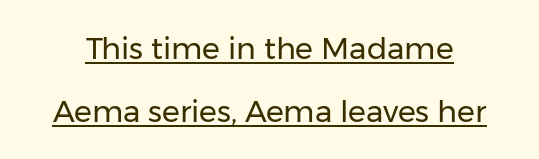
Q: Is the text bold? A: No.
Q: Is the text italic (slanted)? A: No, it is upright.
Q: Is the typeface a serif or a sans-serif typeface? A: Sans-serif.
Q: Is the text underlined? A: Yes.
Q: Is the spacing between letters normal or unusually wide? A: Normal.
Q: Is the spacing between lines tight, normal or loose? A: Loose.
Q: Width (condensed, normal, or wide)? A: Normal.
Q: Stroke contrast? A: Low.
Q: x-height? A: Medium.
Q: Monospaced? A: No.
